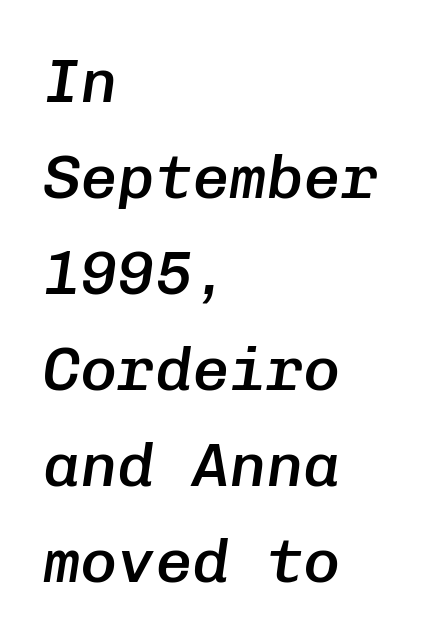
{"italic": "yes", "lean": "right", "slant_degrees": 8, "bold": "semi", "weight": "semibold", "width": "normal", "stroke_contrast": "low", "x_height": "medium", "monospaced": "yes", "underline": "no", "align": "left", "line_spacing": "normal", "line_spacing_ratio": 1.55, "letter_spacing": "normal", "letter_spacing_em": 0.0, "glyph_px": 62}
